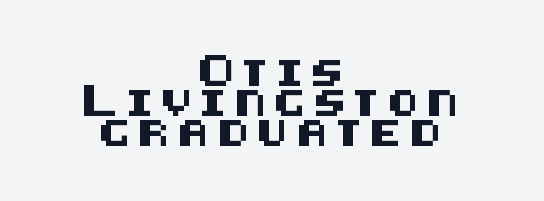
The lines in this sample share a center point and differ in where they start and stop. The tracking jumps out immediately: characters are airy and widely separated. Notice how the stems are strictly vertical — no italics here. Beneath every word, the page is bare. Baseline-to-baseline distance is barely more than the letter height.
